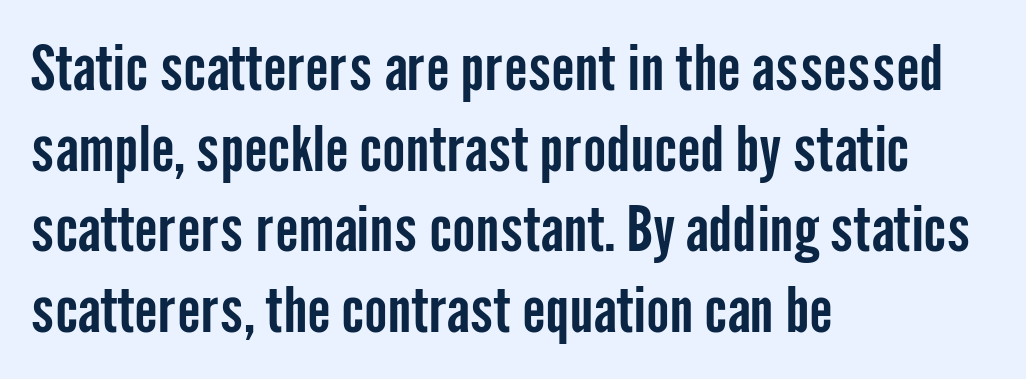
The type sits square on the baseline with zero lean. Each letter's strokes conclude bluntly, with no projecting serifs. Default kerning and tracking; the words read as compact shapes. The leading is moderate, giving the passage an even texture.
